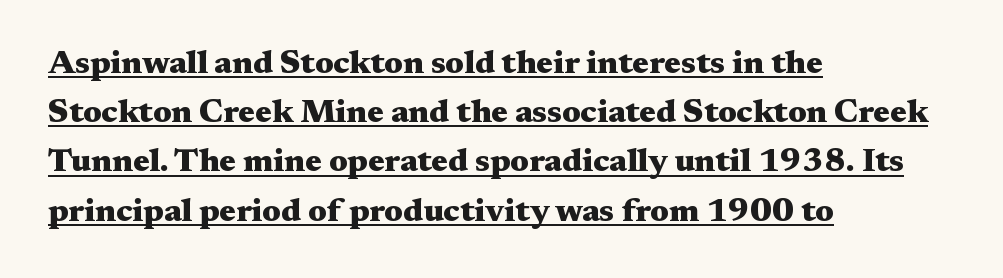
{"serif": "yes", "italic": "no", "bold": "yes", "weight": "heavy", "width": "wide", "stroke_contrast": "medium", "x_height": "medium", "monospaced": "no", "underline": "yes", "align": "left", "line_spacing": "normal", "line_spacing_ratio": 1.49, "letter_spacing": "normal", "letter_spacing_em": 0.0, "glyph_px": 33}
